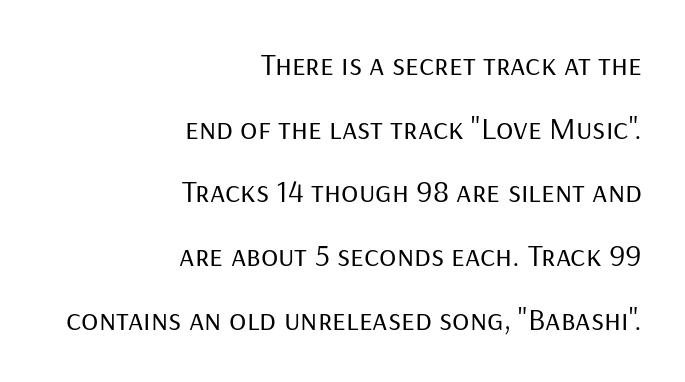
The image shows 32 px regular-weight sans-serif type, upright; set right-aligned, loose line spacing (1.99x), normal letter spacing, not underlined; low stroke contrast and a medium x-height.
